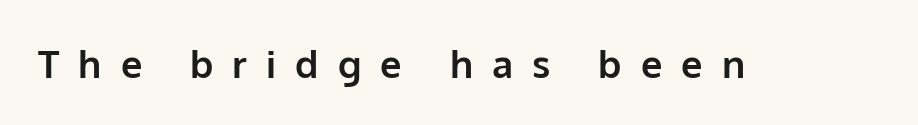
Each letter keeps its own natural width here, so spacing adapts to shape. The axis of the letterforms is exactly vertical. The space beneath each line is pristine and unruled. On the weight axis this lands at bold, roughly 700. Look at the bottom of the vertical strokes: they stop flat, with no serifs.
